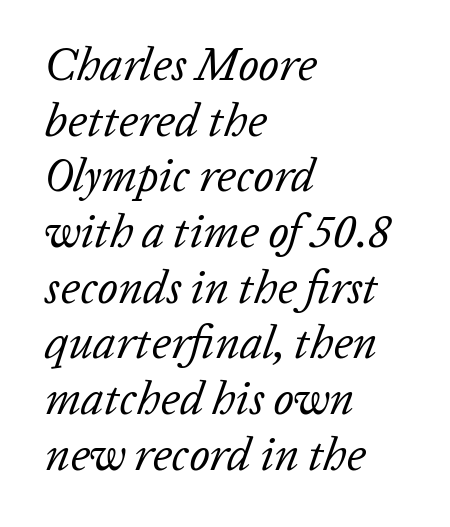
Q: Is the text bold? A: No.
Q: Is the text italic (slanted)? A: Yes, it leans right by about 20 degrees.
Q: Is the text underlined? A: No.
Q: How is the paragraph aligned? A: Left-aligned.
Q: Is the spacing between letters normal or unusually wide? A: Normal.
Q: Width (condensed, normal, or wide)? A: Normal.
Q: Stroke contrast? A: Low.
Q: x-height? A: Medium.
Q: Monospaced? A: No.
